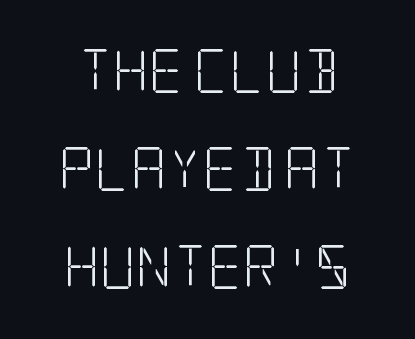
I'd call this a serif setting — the letters wear small feet. Reading down the column, the eye jumps a long way to each next line. This is the regular roman posture of the typeface. Quick note: underline off. Nobody touched the tracking dial on this one. Weight: not bold — regular or lighter.
